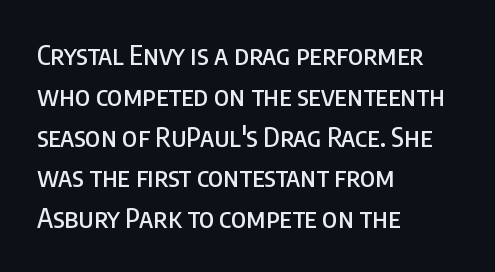
The typography opts for an upright posture over an oblique one. Descenders hang freely into open space. The rag falls on the right side of this text block. No extra tracking has been applied to these lines. Does the leading feel generous? No, just average.
